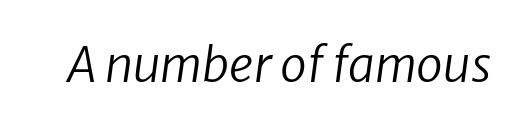
{"italic": "yes", "lean": "right", "slant_degrees": 8, "bold": "no", "weight": "regular", "width": "normal", "stroke_contrast": "low", "x_height": "medium", "monospaced": "no", "underline": "no", "letter_spacing": "normal", "letter_spacing_em": 0.0, "glyph_px": 48}
